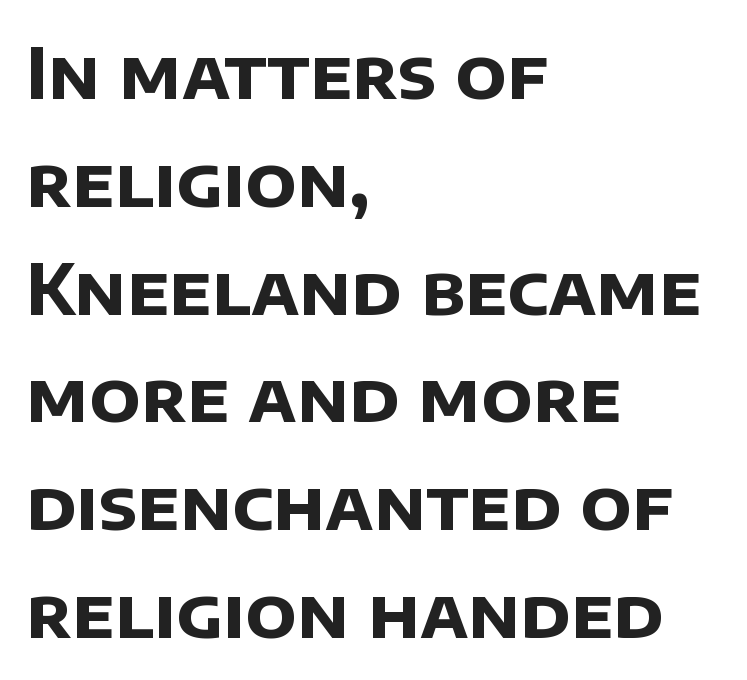
Q: Is the text bold? A: Yes.
Q: Is the typeface a serif or a sans-serif typeface? A: Sans-serif.
Q: Is the text underlined? A: No.
Q: How is the paragraph aligned? A: Left-aligned.
Q: Is the spacing between letters normal or unusually wide? A: Normal.
Q: Is the spacing between lines tight, normal or loose? A: Normal.
Q: Width (condensed, normal, or wide)? A: Normal.
Q: Stroke contrast? A: Low.
Q: x-height? A: Large.
Q: Monospaced? A: No.
